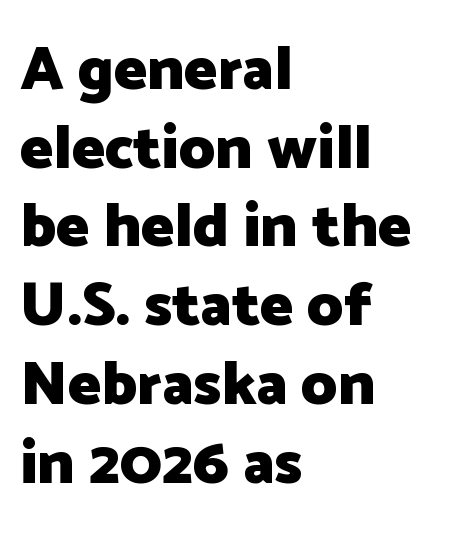
These lines stack with their left ends in a neat column. Only glyphs here, with clear space below each row. Grotesque or geometric, the face here clearly has no serifs. Varying glyph widths throughout — classic text-font behaviour. The type sits square on the baseline with zero lean.
